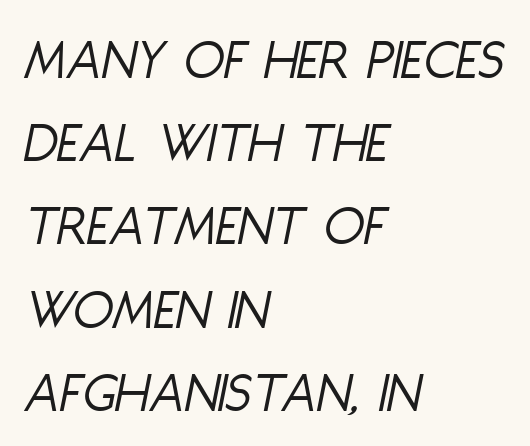
The image shows 59 px light, condensed type, italic (leaning right); set left-aligned, normal line spacing (1.41x), normal letter spacing, not underlined; low stroke contrast and a large x-height.
